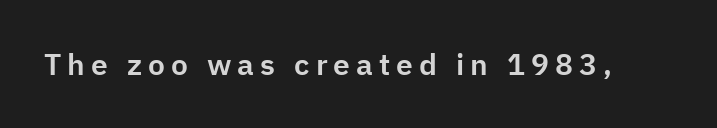
Spacing verdict: proportional, widths tailored to each character. Only glyphs here, with clear space below each row. Notice how the stems are strictly vertical — no italics here. Regarding serifs, this sample does without them. Honestly, the letter spacing is so wide it's the main thing you notice.
